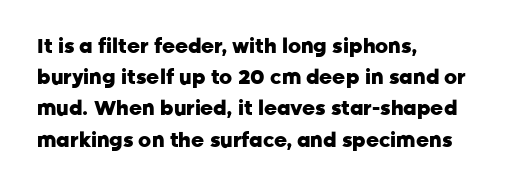
The image shows 20 px bold type, upright; set left-aligned, normal line spacing (1.56x), normal letter spacing, not underlined.
